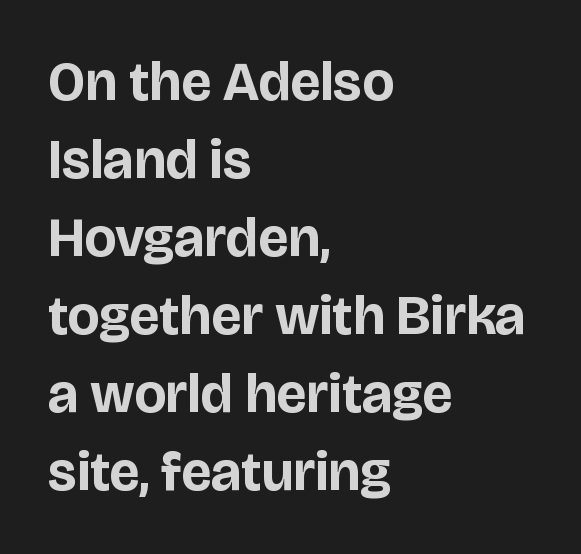
{"serif": "no", "italic": "no", "bold": "yes", "weight": "bold", "width": "normal", "stroke_contrast": "low", "x_height": "large", "monospaced": "no", "underline": "no", "align": "left", "line_spacing": "normal", "line_spacing_ratio": 1.42, "letter_spacing": "normal", "letter_spacing_em": 0.0, "glyph_px": 55}
